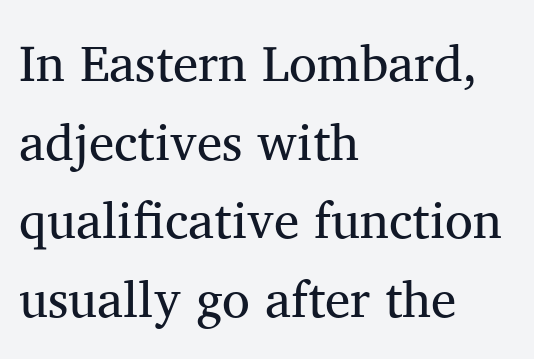
The words here are not underlined. These lines stack with their left ends in a neat column. Rows of type keep a routine distance in the vertical direction. The typography opts for an upright posture over an oblique one. Does the type have serifs? Yes, each stem ends in a small foot. The passage shown has conventional tracking throughout.
